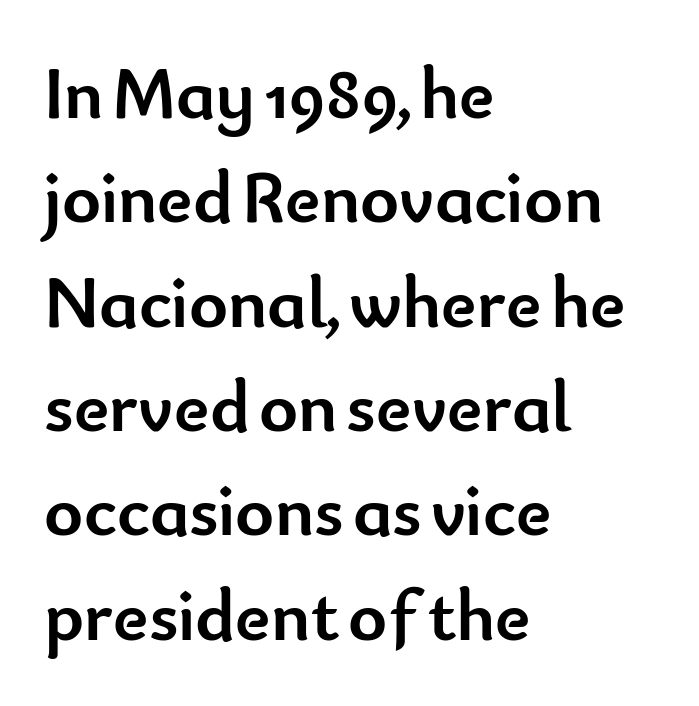
Q: Is the text bold? A: Yes.
Q: Is the text italic (slanted)? A: No, it is upright.
Q: Is the typeface a serif or a sans-serif typeface? A: Sans-serif.
Q: Is the text underlined? A: No.
Q: How is the paragraph aligned? A: Left-aligned.
Q: Is the spacing between letters normal or unusually wide? A: Normal.
Q: Is the spacing between lines tight, normal or loose? A: Normal.
Q: Width (condensed, normal, or wide)? A: Normal.
Q: Stroke contrast? A: Low.
Q: x-height? A: Small.
Q: Monospaced? A: No.
